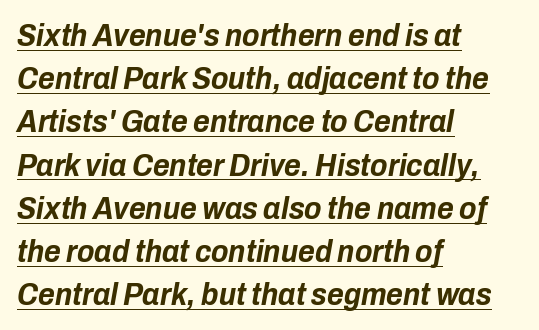
Every letter is thick-stroked: bold, no question. These lines keep a tight, regular rhythm from letter to letter. Notice how descenders clear the ascenders below comfortably — that's standard leading. The string is rendered with underlining switched on. Character widths vary here, with narrow letters taking less room than wide ones.
